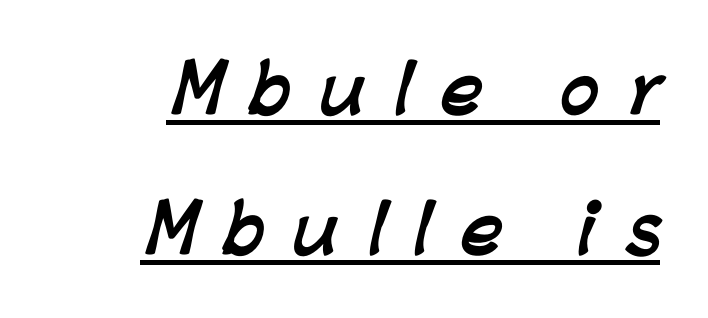
The glyphs are accompanied by a horizontal stroke just below them. In terms of letterform style, serifs are entirely absent. You could only call the tracking loose — the letters float apart. This sample has the flowing, uneven cadence of proportional lettering. This is heavy type, rendered in bold. Successive baselines arrive slowly, with a big drop between each.
